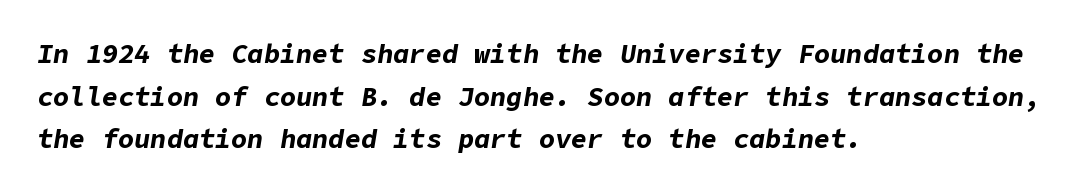
Q: Is the text bold? A: Yes.
Q: Is the text italic (slanted)? A: Yes, it leans right by about 9 degrees.
Q: Is the text underlined? A: No.
Q: How is the paragraph aligned? A: Left-aligned.
Q: Is the spacing between letters normal or unusually wide? A: Normal.
Q: Is the spacing between lines tight, normal or loose? A: Normal.
